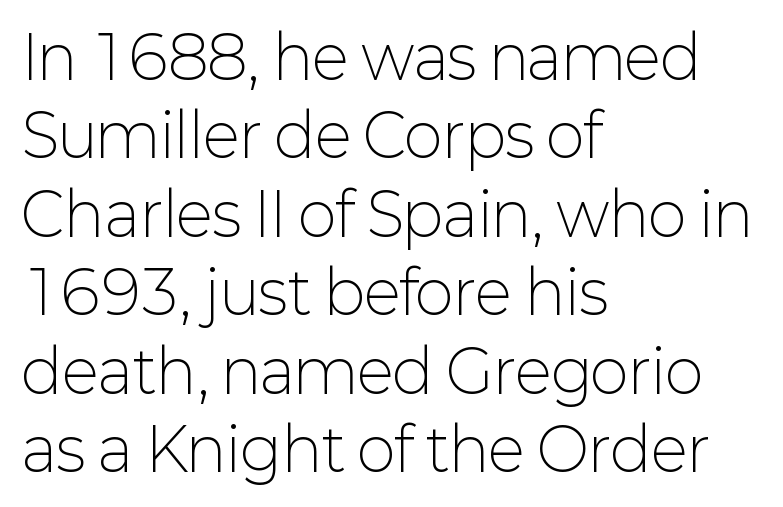
The image shows 59 px light sans-serif type, upright; set left-aligned, normal line spacing (1.33x), normal letter spacing, not underlined; low stroke contrast and a medium x-height.
